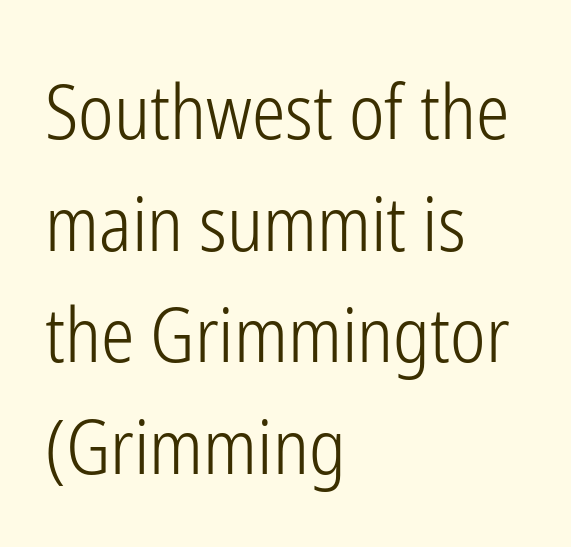
{"serif": "no", "italic": "no", "bold": "no", "weight": "light", "width": "condensed", "stroke_contrast": "low", "x_height": "medium", "monospaced": "no", "underline": "no", "align": "left", "line_spacing": "normal", "line_spacing_ratio": 1.49, "letter_spacing": "normal", "letter_spacing_em": 0.0, "glyph_px": 75}
